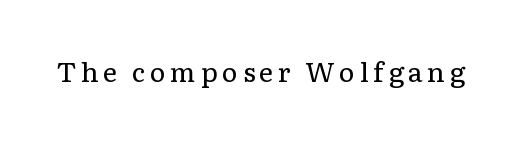
The space directly below the letters is spotless. The letters look calm and open, with moderate or lighter stems. Notice how the stems are strictly vertical — no italics here.
